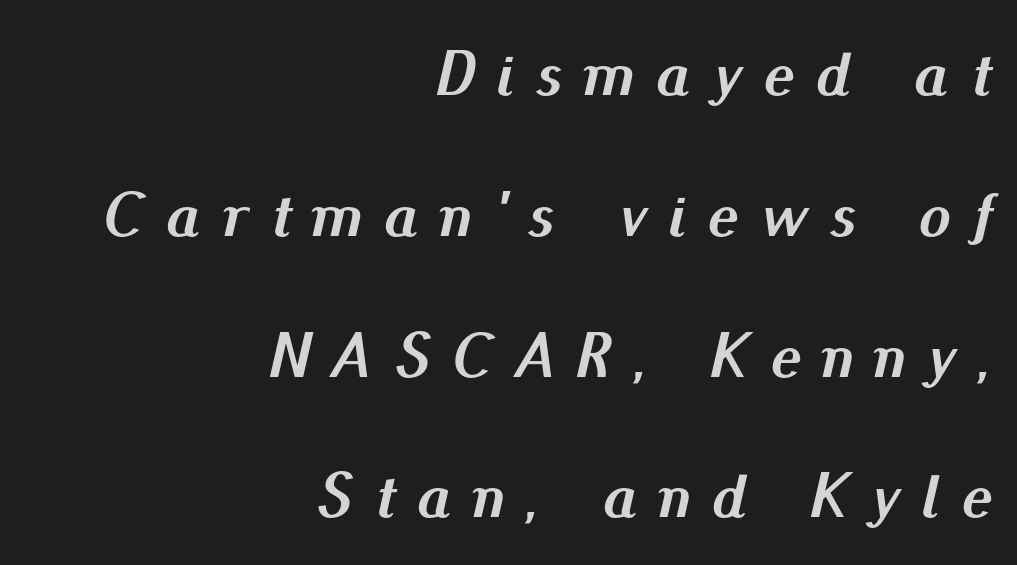
{"italic": "yes", "lean": "right", "slant_degrees": 13, "bold": "yes", "weight": "semibold", "width": "normal", "stroke_contrast": "medium", "x_height": "small", "monospaced": "no", "underline": "no", "align": "right", "line_spacing": "loose", "line_spacing_ratio": 2.2, "letter_spacing": "wide", "letter_spacing_em": 0.34, "glyph_px": 64}
